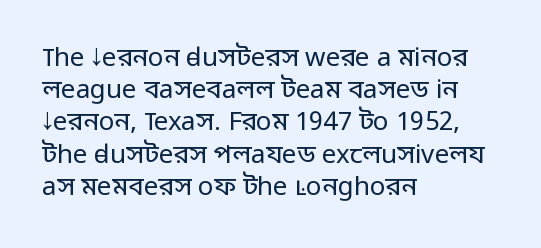
Q: Is the text bold? A: No.
Q: Is the text italic (slanted)? A: No, it is upright.
Q: Is the text underlined? A: No.
Q: How is the paragraph aligned? A: Left-aligned.
Q: Is the spacing between letters normal or unusually wide? A: Normal.
